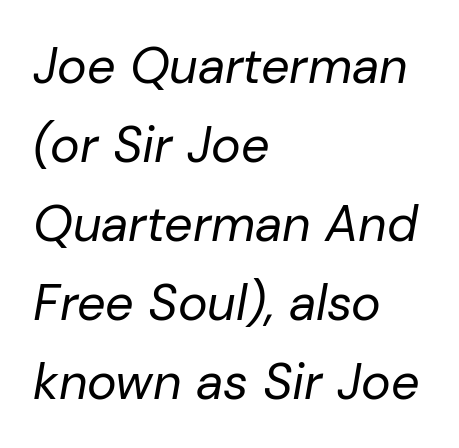
These lines sit exactly where default settings would place them. Weight class: somewhere from thin through regular. The letterforms sit shoulder to shoulder at normal distance. The paragraph shown leans on its left margin.
